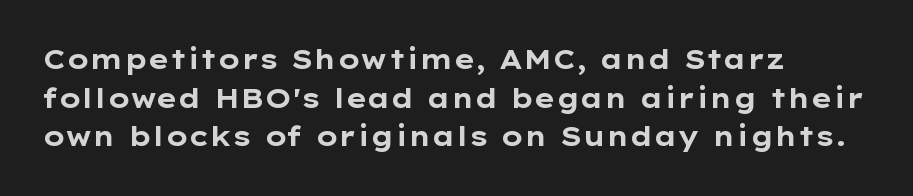
The image shows 27 px bold type, upright; set left-aligned, normal line spacing (1.43x), normal letter spacing, not underlined.
